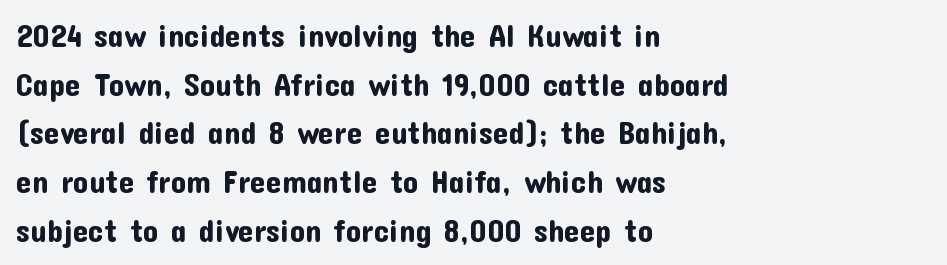
{"serif": "no", "italic": "no", "width": "normal", "stroke_contrast": "low", "x_height": "medium", "monospaced": "no", "underline": "no", "align": "left", "line_spacing": "normal", "line_spacing_ratio": 1.57, "letter_spacing": "normal", "letter_spacing_em": 0.0, "glyph_px": 31}
